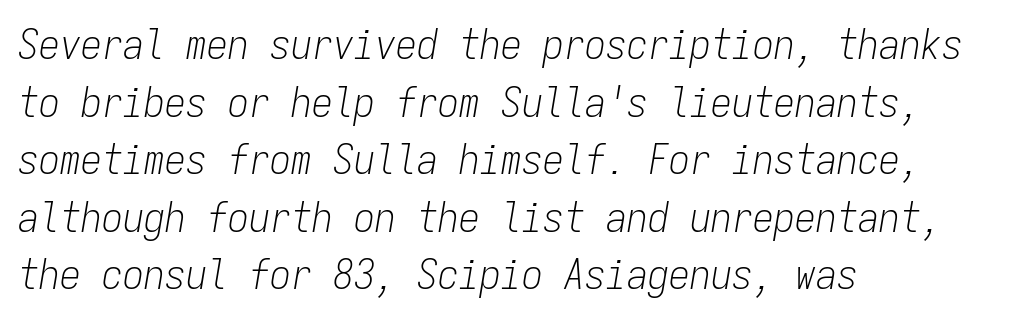
Caption: standard tracking, unaltered. The rendering applies a slant to the glyphs. Horizontal bands of white between lines are of average thickness. The glyphs are unaccompanied by any horizontal stroke below them. In CSS terms this would be text-align: left.
